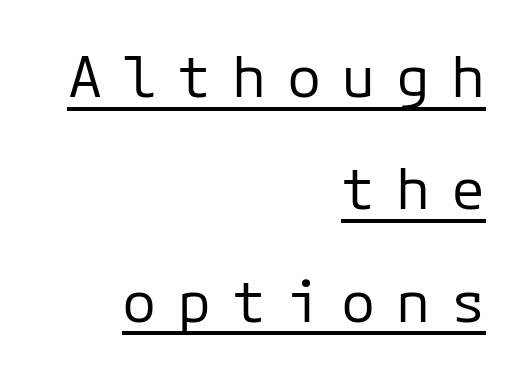
The image shows 57 px regular-weight sans-serif type, upright; set right-aligned, loose line spacing (1.97x), unusually wide letter spacing (+0.36 em), underlined; low stroke contrast and a medium x-height.
